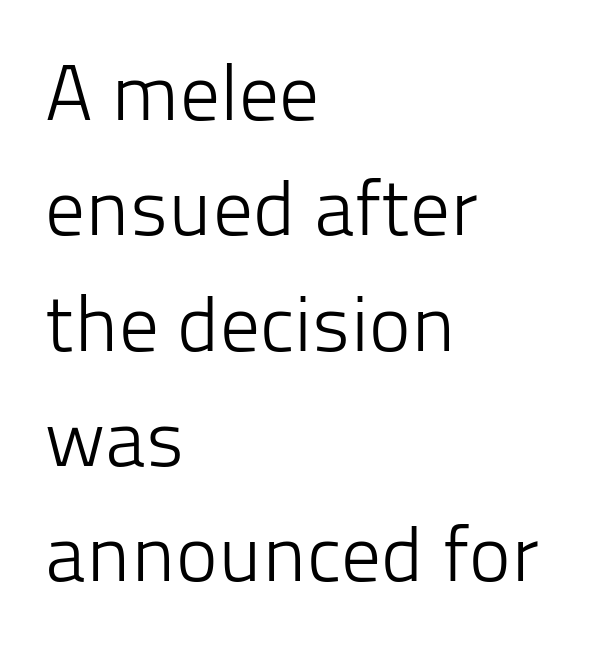
{"serif": "no", "italic": "no", "bold": "no", "weight": "light", "width": "normal", "stroke_contrast": "low", "x_height": "medium", "monospaced": "no", "underline": "no", "align": "left", "line_spacing": "normal", "line_spacing_ratio": 1.46, "letter_spacing": "normal", "letter_spacing_em": 0.0, "glyph_px": 79}
